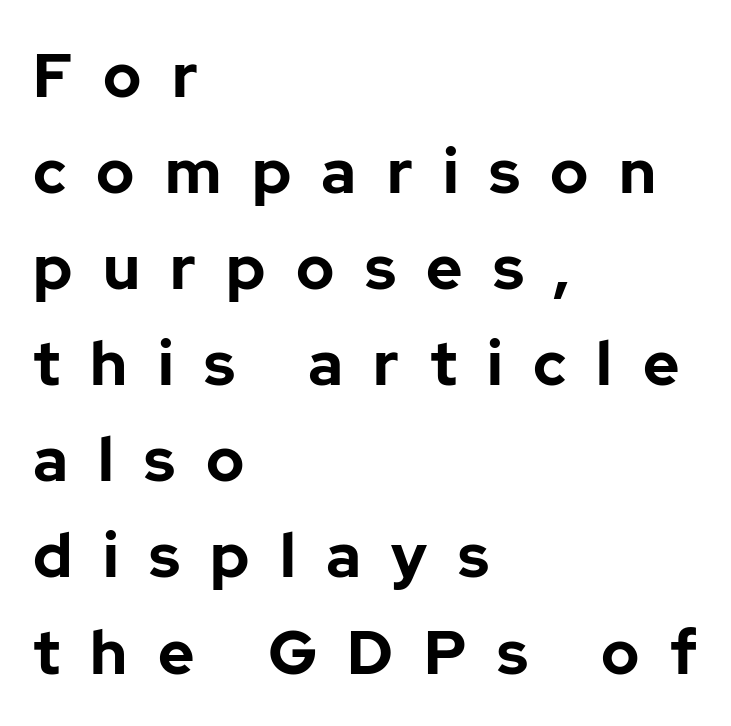
The image shows 62 px bold sans-serif type, upright; set left-aligned, normal line spacing (1.55x), unusually wide letter spacing (+0.49 em), not underlined; low stroke contrast and a medium x-height.
